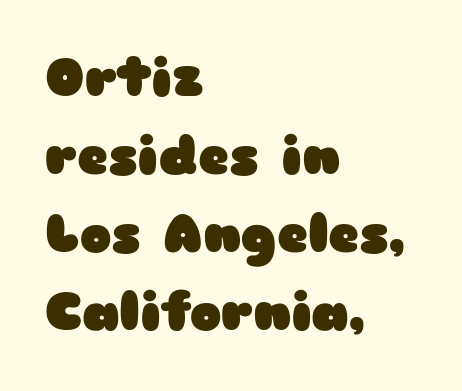
Q: Is the text bold? A: Yes.
Q: Is the text italic (slanted)? A: No, it is upright.
Q: Is the typeface a serif or a sans-serif typeface? A: Sans-serif.
Q: Is the text underlined? A: No.
Q: How is the paragraph aligned? A: Left-aligned.
Q: Is the spacing between letters normal or unusually wide? A: Normal.
Q: Is the spacing between lines tight, normal or loose? A: Normal.
Q: Width (condensed, normal, or wide)? A: Wide.
Q: Stroke contrast? A: Low.
Q: x-height? A: Medium.
Q: Monospaced? A: No.
